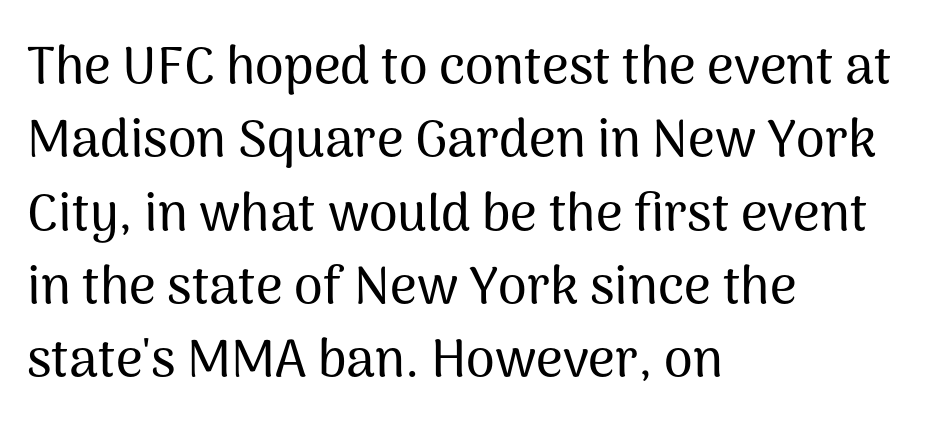
The image shows 52 px sans-serif type, upright; set left-aligned, normal line spacing (1.41x), normal letter spacing, not underlined; medium stroke contrast and a medium x-height.
